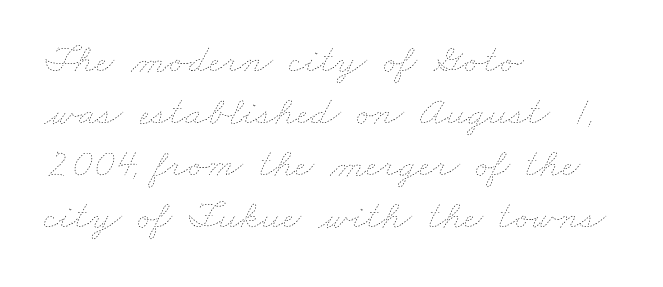
The image shows 41 px thin, wide type; set left-aligned, normal line spacing (1.27x), normal letter spacing, not underlined; low stroke contrast and a small x-height.
